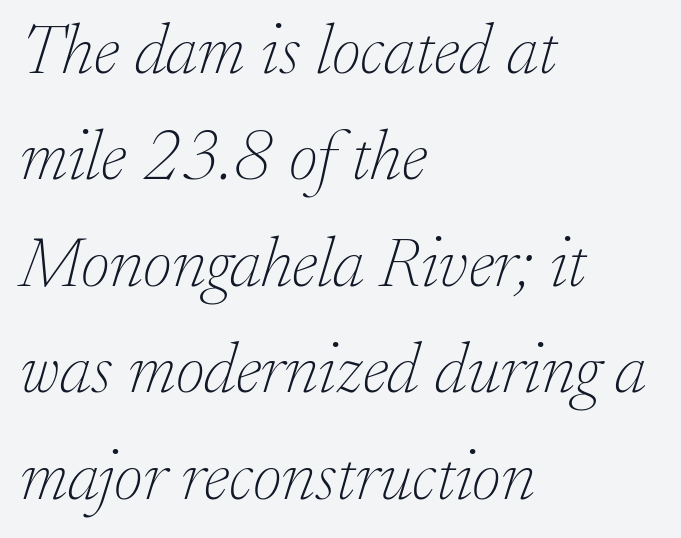
The image shows 71 px thin serif type, italic (leaning right); set left-aligned, normal line spacing (1.5x), normal letter spacing, not underlined; low stroke contrast and a small x-height.
